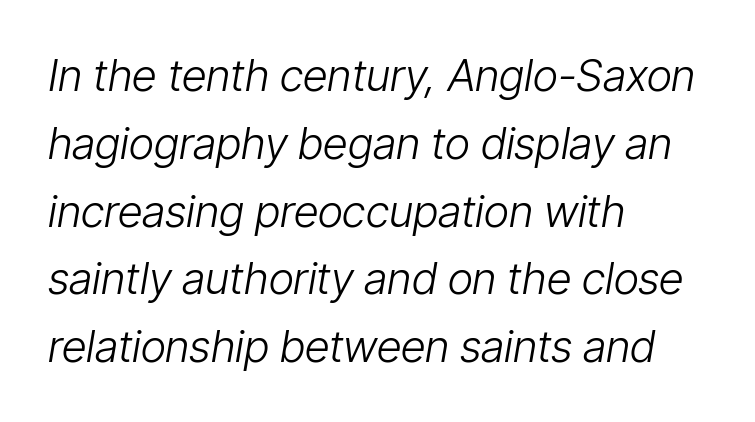
The image shows 44 px light, condensed type, italic (leaning right); set left-aligned, normal line spacing (1.54x), normal letter spacing, not underlined; low stroke contrast and a medium x-height.
